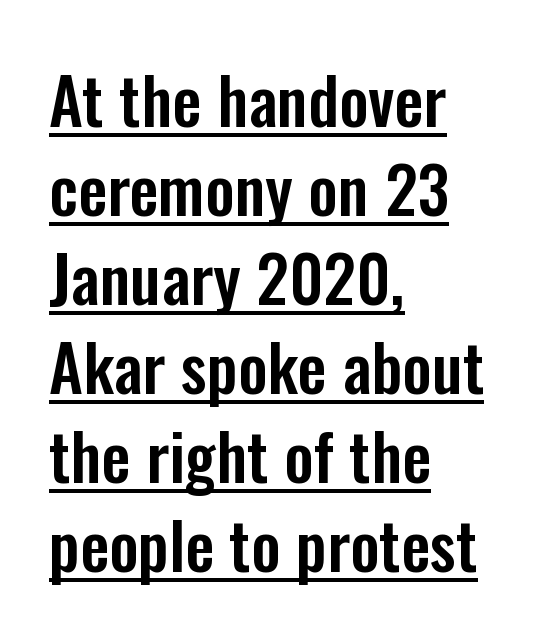
The image shows 65 px condensed sans-serif type, upright; set left-aligned, normal line spacing (1.37x), normal letter spacing, underlined; low stroke contrast and a medium x-height.
